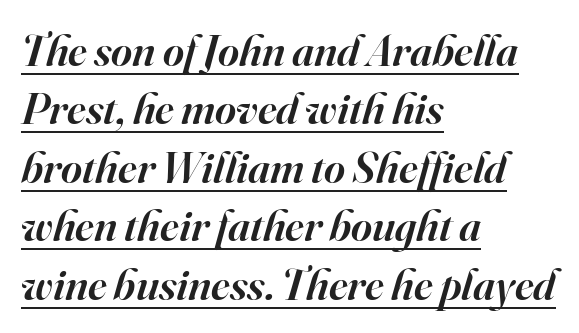
Q: Is the text bold? A: Semi-bold.
Q: Is the text italic (slanted)? A: Yes, it leans right by about 16 degrees.
Q: Is the typeface a serif or a sans-serif typeface? A: Serif.
Q: Is the text underlined? A: Yes.
Q: How is the paragraph aligned? A: Left-aligned.
Q: Is the spacing between letters normal or unusually wide? A: Normal.
Q: Is the spacing between lines tight, normal or loose? A: Normal.
Q: Width (condensed, normal, or wide)? A: Normal.
Q: Stroke contrast? A: High.
Q: x-height? A: Small.
Q: Monospaced? A: No.
